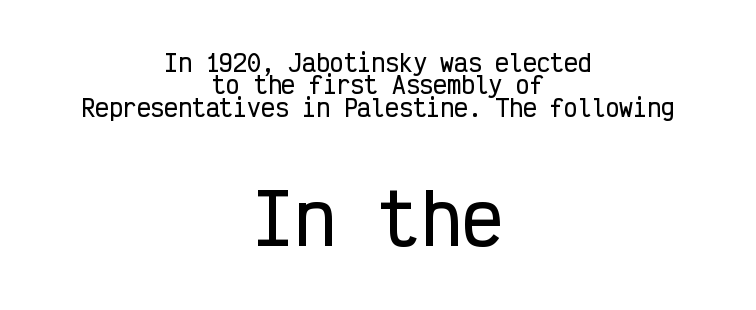
These lines huddle together more closely than default settings would place them. These lines keep a tight, regular rhythm from letter to letter. Each letter's strokes conclude bluntly, with no projecting serifs. This sample has the even, mechanical cadence of fixed-width lettering.
